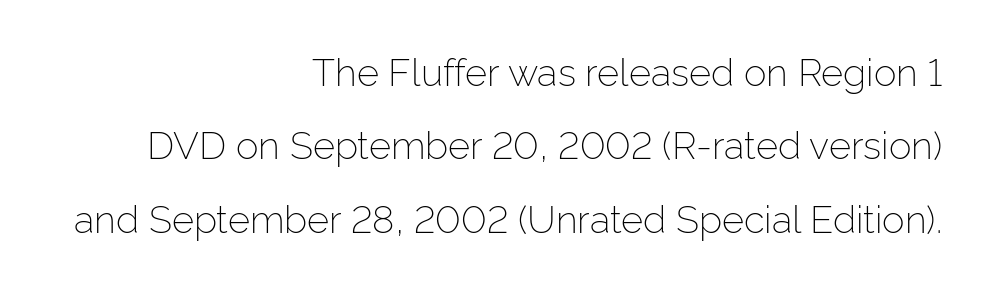
The passage shown is typed in a proportional face where columns would drift. Horizontal alignment here is rightward, an uncommon choice for prose. To sum up the face: it is a sans, with no serifs. The vertical gap from one line to the next is large. The rendering keeps characters at their native spacing.
